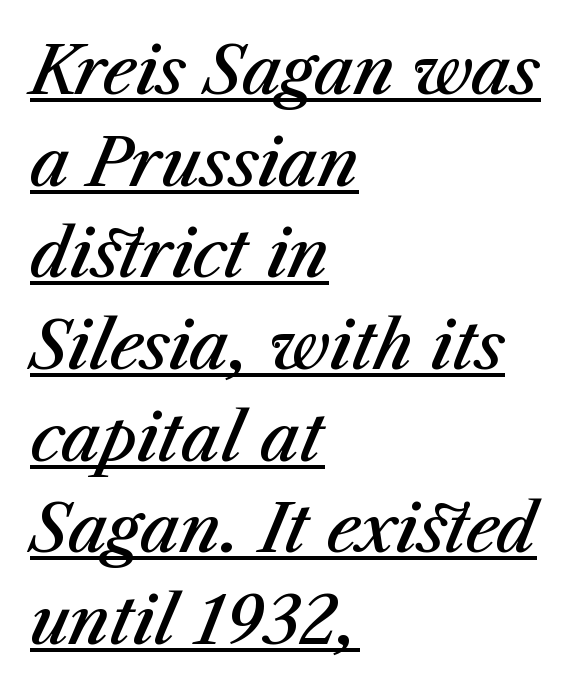
Style check: oblique. This is moderately heavy type, rendered in semibold. A typesetter would call this proportional, since set widths differ per character. The lines in this sample share a left origin and differ only in where they stop. You could call the tracking neutral — neither tight nor loose.
